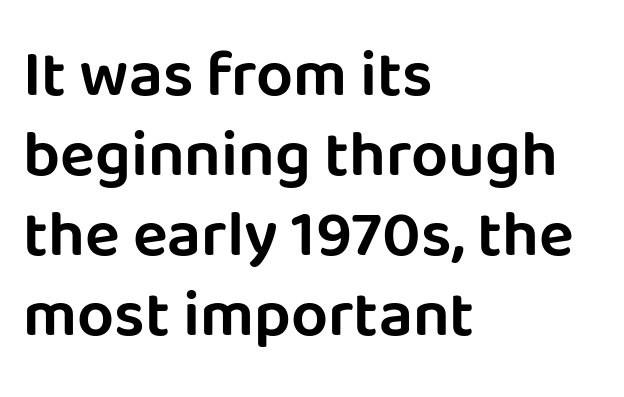
This sample uses an upright cut, with every glyph sitting square on the baseline. The text block is weighted toward the left margin, trailing off unevenly rightward. Letterform terminals end flat and unadorned throughout the passage. In terms of letterspacing, this is plain default setting. Each row of text sits above clean, open space. Character widths vary here, with narrow letters taking less room than wide ones.
